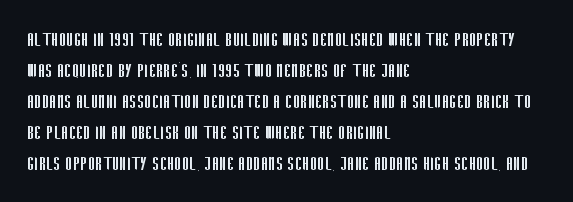
{"italic": "no", "bold": "no", "underline": "no", "align": "left", "line_spacing": "normal", "line_spacing_ratio": 1.41, "letter_spacing": "normal", "letter_spacing_em": 0.0, "glyph_px": 22}
